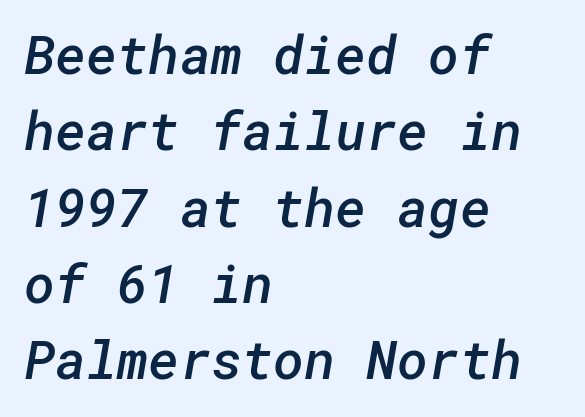
{"serif": "no", "bold": "semi", "weight": "semibold", "width": "normal", "stroke_contrast": "low", "x_height": "medium", "underline": "no", "align": "left", "line_spacing": "normal", "line_spacing_ratio": 1.44, "letter_spacing": "normal", "letter_spacing_em": 0.0, "glyph_px": 53}
